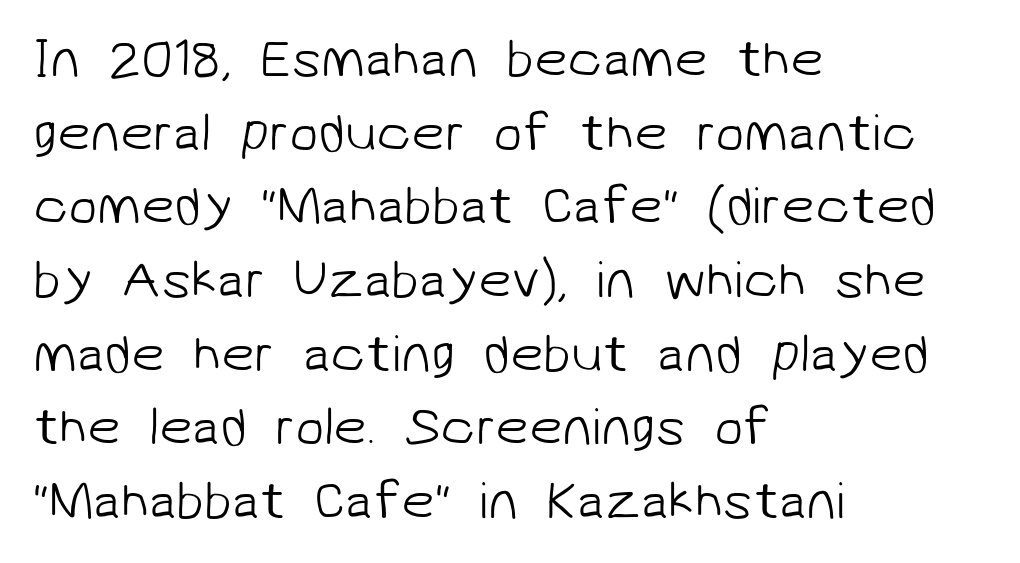
The image shows 53 px light sans-serif type; set left-aligned, normal line spacing (1.39x), normal letter spacing, not underlined; low stroke contrast and a medium x-height.
